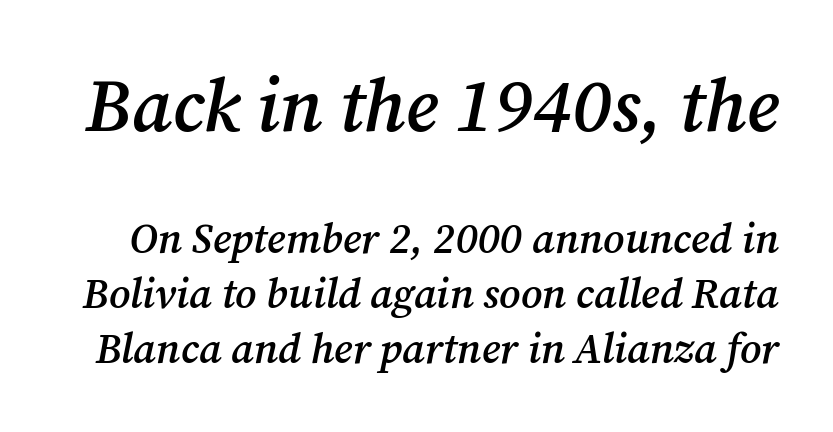
Q: Is the text bold? A: Semi-bold.
Q: Is the text italic (slanted)? A: Yes, it leans right by about 12 degrees.
Q: Is the typeface a serif or a sans-serif typeface? A: Serif.
Q: Is the text underlined? A: No.
Q: Is the spacing between letters normal or unusually wide? A: Normal.
Q: Is the spacing between lines tight, normal or loose? A: Normal.
Q: Which block of text is set in a larger size, the first (top) or the second (bottom)? A: The first (top) one.
Q: Width (condensed, normal, or wide)? A: Normal.
Q: Stroke contrast? A: Medium.
Q: x-height? A: Medium.
Q: Monospaced? A: No.
